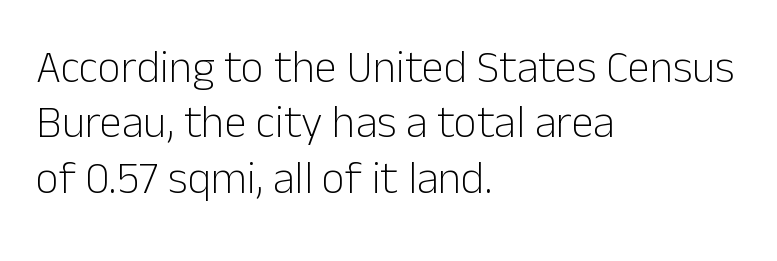
Has an underline been added? It has not. A typesetter would call this zero additional tracking. Note the varied advance widths — an 'i' is clearly narrower than an 'm'. A typesetter would label this face a sans.
